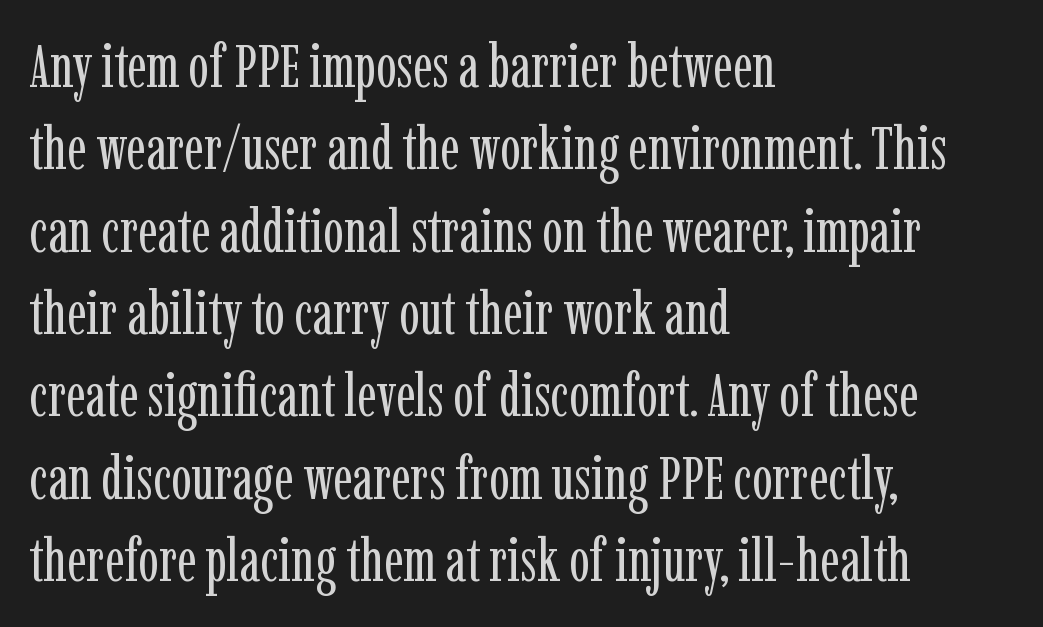
The image shows 61 px regular-weight, condensed serif type, upright; set left-aligned, normal line spacing (1.35x), normal letter spacing, not underlined; low stroke contrast and a medium x-height.
